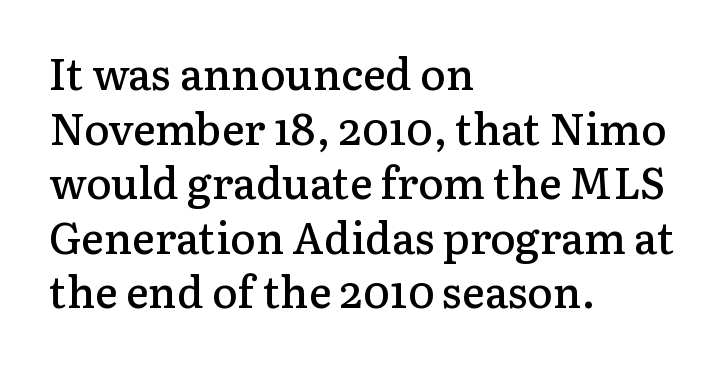
The image shows 43 px semibold serif type, upright; set left-aligned, normal line spacing (1.27x), normal letter spacing, not underlined; low stroke contrast and a medium x-height.
